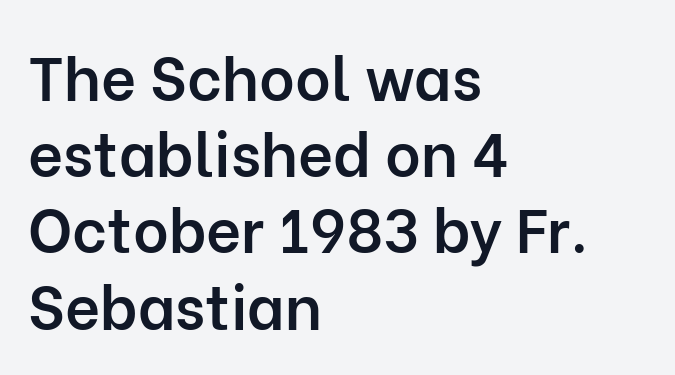
{"serif": "no", "italic": "no", "bold": "semi", "weight": "semibold", "width": "normal", "stroke_contrast": "low", "x_height": "medium", "monospaced": "no", "underline": "no", "align": "left", "line_spacing": "normal", "line_spacing_ratio": 1.25, "letter_spacing": "normal", "letter_spacing_em": 0.0, "glyph_px": 61}
